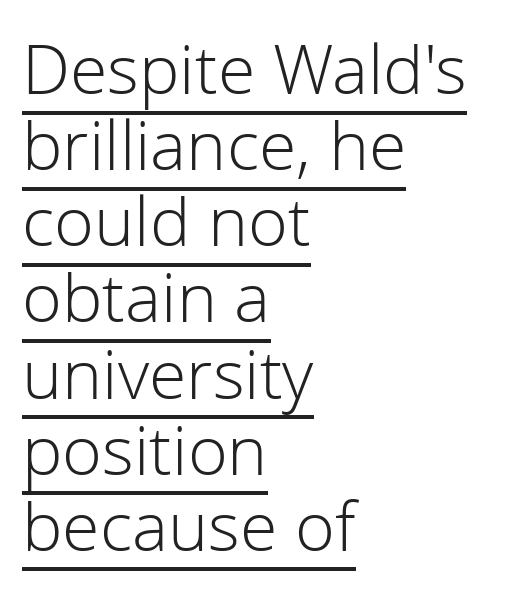
Short note: letters normally spaced. A quiet, ordinary-to-light weight characterises the typeface. The characters display no serif detailing; their extremities are plain. Line spacing here is tight.
